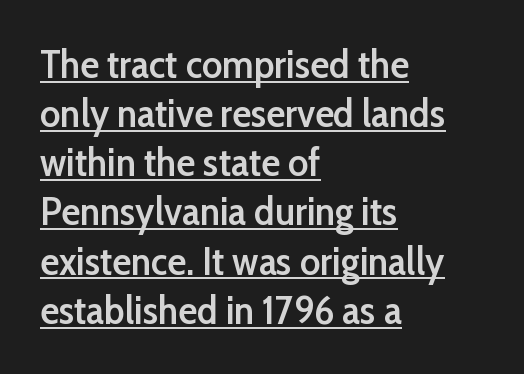
The passage shown is typed in a proportional face where columns would drift. Characters follow at the spacing the type designer built in. The paragraph shown leans on its left margin. Regarding serifs, this sample does without them.
